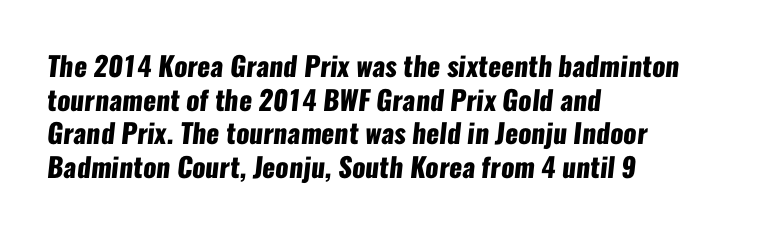
{"bold": "yes", "underline": "no", "align": "left", "line_spacing": "normal", "line_spacing_ratio": 1.25, "letter_spacing": "normal", "letter_spacing_em": 0.0, "glyph_px": 27}
